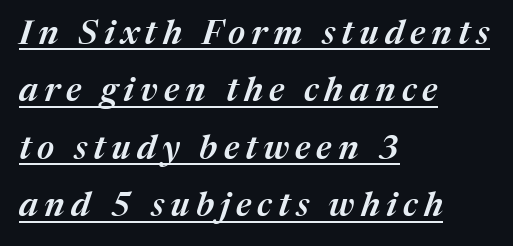
The image shows 34 px semibold type, italic (leaning right); set left-aligned, normal line spacing (1.69x), underlined; medium stroke contrast and a medium x-height.
